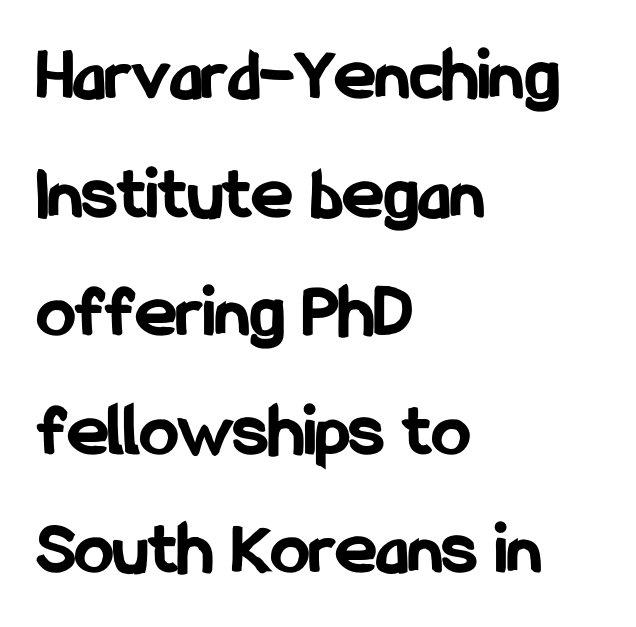
The text block is weighted toward the left margin, trailing off unevenly rightward. Every letter is thick-stroked: bold, no question. Posture: straight, roman, zero tilt. Letters rest on an invisible, unmarked baseline. Reading down the column, the eye jumps a familiar distance to each next line. I'd call this a sans setting — the letters go barefoot.
